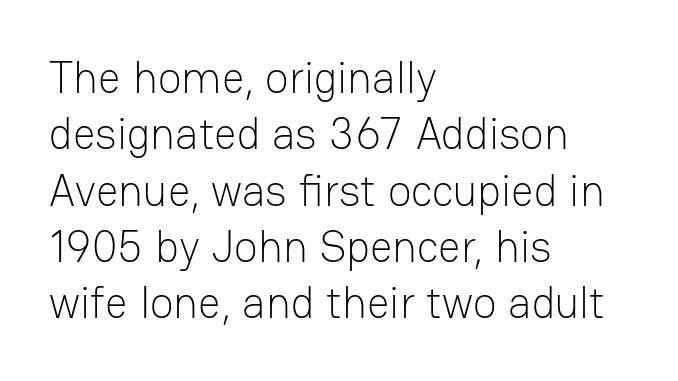
{"serif": "no", "italic": "no", "bold": "no", "weight": "light", "width": "normal", "stroke_contrast": "low", "x_height": "medium", "monospaced": "no", "underline": "no", "align": "left", "line_spacing": "normal", "line_spacing_ratio": 1.28, "letter_spacing": "normal", "letter_spacing_em": 0.0, "glyph_px": 44}
